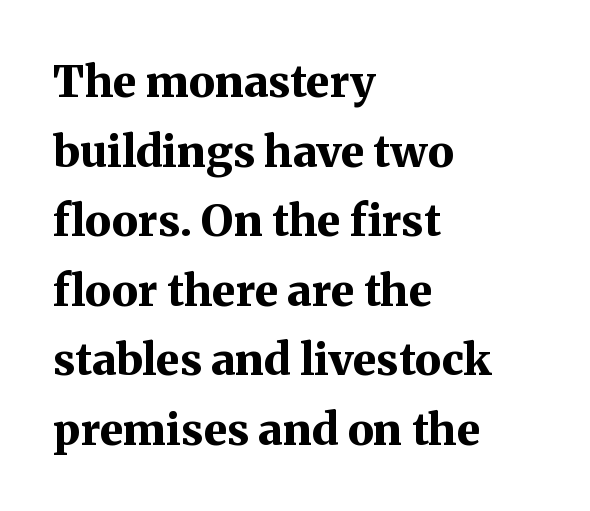
There is no visible air inserted between adjacent glyphs. Italic? Not at all — the glyphs are vertical. The glyphs have the mass of a bold cut. Is this a fixed-width face? No — the glyphs have proportional, varying widths. Decoration check: the copy has no underline. Layout note: lines flush left.
